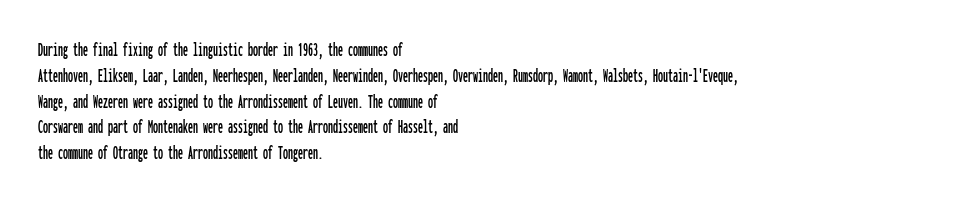
{"italic": "no", "underline": "no", "align": "left", "line_spacing": "normal", "line_spacing_ratio": 1.29, "letter_spacing": "normal", "letter_spacing_em": 0.0, "glyph_px": 20}
